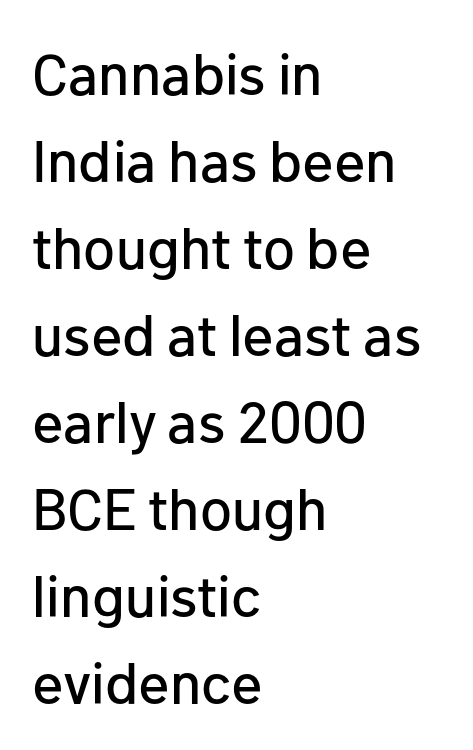
{"serif": "no", "italic": "no", "width": "normal", "stroke_contrast": "low", "x_height": "medium", "monospaced": "no", "underline": "no", "align": "left", "line_spacing": "normal", "line_spacing_ratio": 1.5, "letter_spacing": "normal", "letter_spacing_em": 0.0, "glyph_px": 58}
